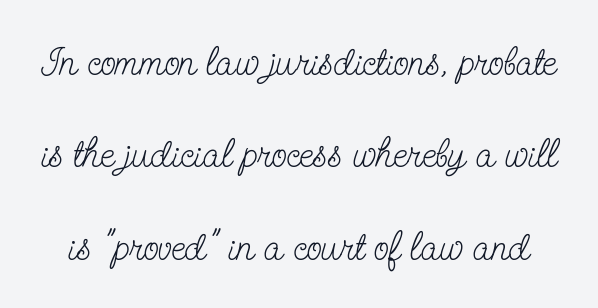
Descenders are the only things crossing below the line. Is the stroke heavy? The answer is a plain regular-or-lighter. A typesetter would label this face a serif. Glyph-to-glyph distance matches everyday printed text. The letters advance in unequal steps, a hallmark of proportional type.
